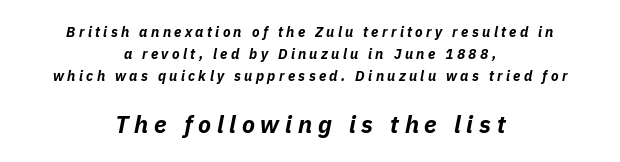
The image shows 24 px bold type, italic (leaning right); set centered, normal line spacing (1.58x), unusually wide letter spacing (+0.24 em), not underlined; the second (bottom) block is 1.71x larger.
